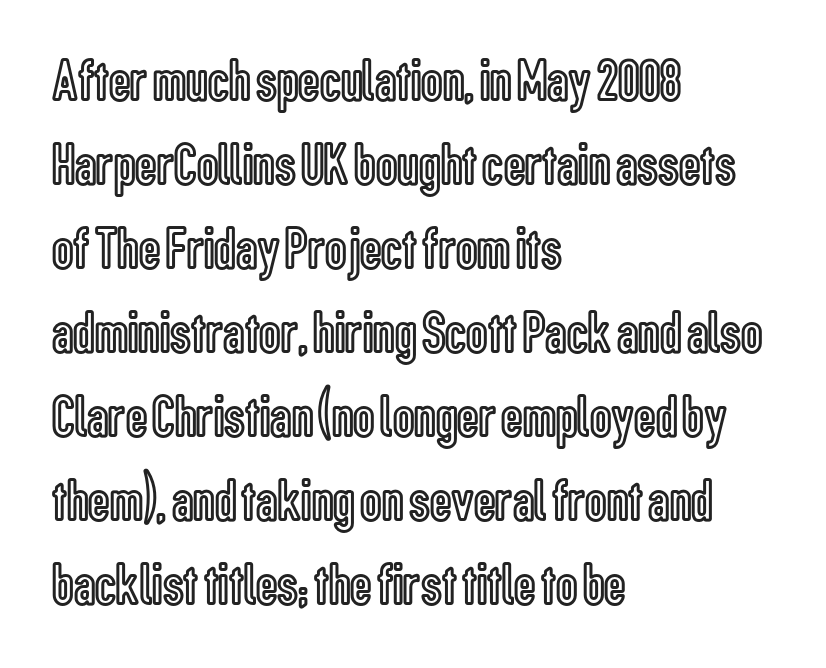
{"italic": "no", "width": "condensed", "x_height": "medium", "monospaced": "no", "underline": "no", "align": "left", "line_spacing": "normal", "line_spacing_ratio": 1.4, "letter_spacing": "normal", "letter_spacing_em": 0.0, "glyph_px": 60}
